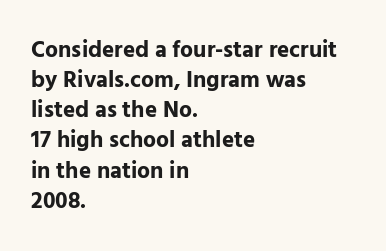
Does extra space separate the letters? No, they use regular spacing. The passage is arranged the way most books set body copy — flush left. Successive baselines arrive at the customary interval. Posture: upright roman. Is the type bold? Yes — the strokes are clearly thick and heavy.
